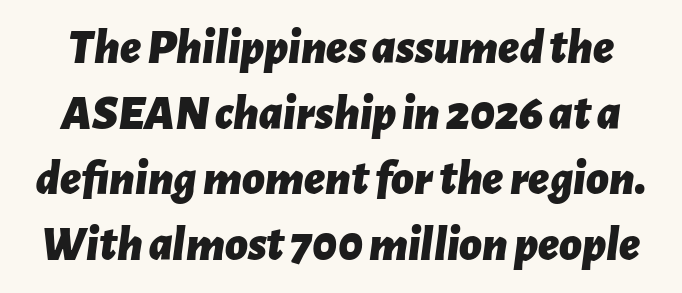
The image shows 49 px bold type, italic (leaning right); set normal line spacing (1.34x), normal letter spacing, not underlined; low stroke contrast and a medium x-height.
